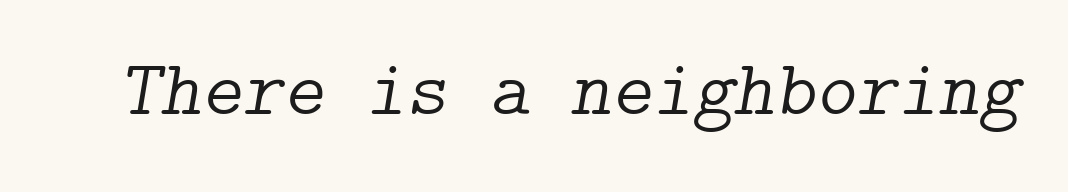
The image shows 78 px light serif type, italic (leaning right); set normal letter spacing, not underlined; low stroke contrast and a medium x-height.
